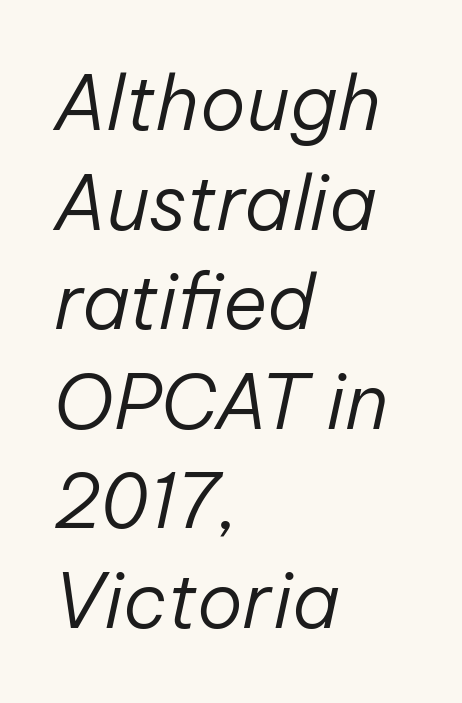
Each letter keeps its own natural width here, so spacing adapts to shape. The passage shown is not underscored anywhere. In CSS terms this would be text-align: left. The typography opts for an oblique posture over an upright one. No extra ink here — the face is not bold.
